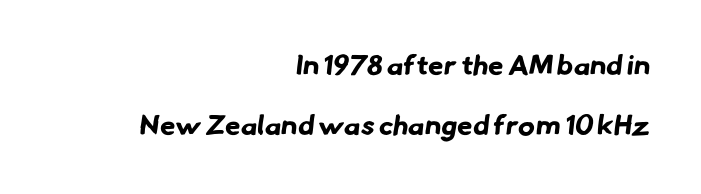
{"serif": "no", "bold": "yes", "weight": "bold", "width": "normal", "stroke_contrast": "low", "x_height": "small", "monospaced": "no", "underline": "no", "align": "right", "line_spacing": "loose", "line_spacing_ratio": 2.15, "letter_spacing": "normal", "letter_spacing_em": 0.0, "glyph_px": 28}
